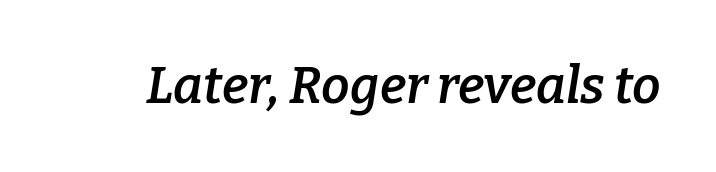
Nobody drew a line under any word here. The face used here is proportionally spaced, like ordinary book or web type. Designer's note — italics engaged. Compared with an ordinary text face, these strokes are moderately heavier — a semibold. The tracking reads as untouched default to a designer's eye. Each letter's strokes conclude with small projecting serifs.
